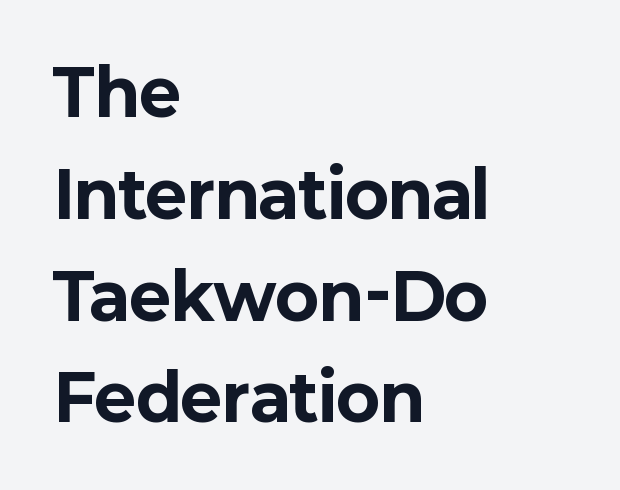
Q: Is the text bold? A: Yes.
Q: Is the text italic (slanted)? A: No, it is upright.
Q: Is the typeface a serif or a sans-serif typeface? A: Sans-serif.
Q: Is the text underlined? A: No.
Q: How is the paragraph aligned? A: Left-aligned.
Q: Is the spacing between letters normal or unusually wide? A: Normal.
Q: Is the spacing between lines tight, normal or loose? A: Normal.
Q: Width (condensed, normal, or wide)? A: Normal.
Q: Stroke contrast? A: Low.
Q: x-height? A: Medium.
Q: Monospaced? A: No.
